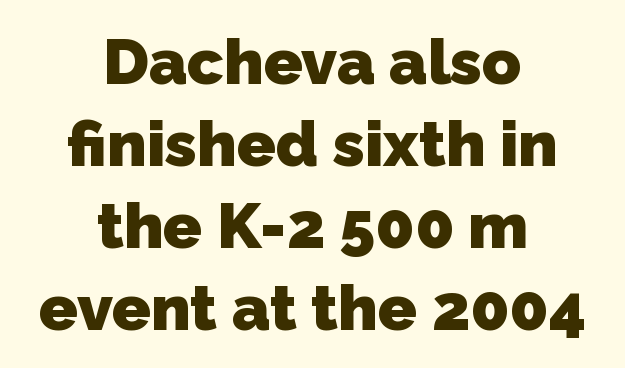
{"serif": "no", "bold": "yes", "weight": "heavy", "width": "normal", "stroke_contrast": "low", "x_height": "medium", "monospaced": "no", "underline": "no", "align": "center", "line_spacing": "normal", "line_spacing_ratio": 1.28, "letter_spacing": "normal", "letter_spacing_em": 0.0, "glyph_px": 64}
